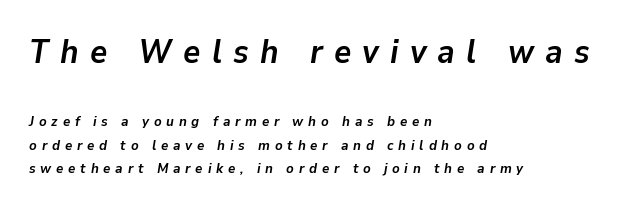
Varying glyph widths throughout — classic text-font behaviour. The rag falls on the right side of this text block. Is there much room between lines? A standard amount, neither cramped nor airy. Someone cranked the tracking dial way up on this one.
